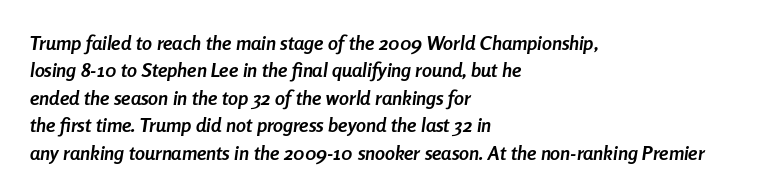
The image shows 20 px bold type, italic (leaning right); set left-aligned, normal line spacing (1.37x), normal letter spacing, not underlined.
